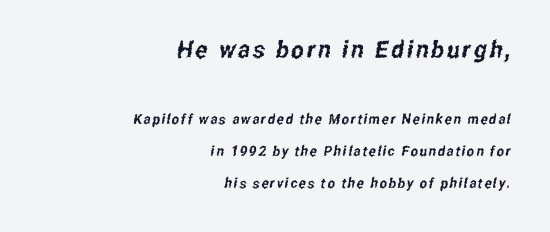
Q: Is the text underlined? A: No.
Q: How is the paragraph aligned? A: Right-aligned.
Q: Is the spacing between lines tight, normal or loose? A: Loose.
Q: Which block of text is set in a larger size, the first (top) or the second (bottom)? A: The first (top) one.
